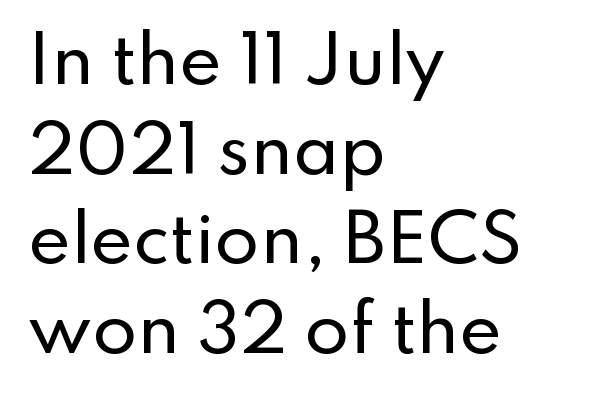
The image shows 65 px sans-serif type, upright; set left-aligned, normal line spacing (1.38x), normal letter spacing, not underlined; low stroke contrast and a small x-height.
